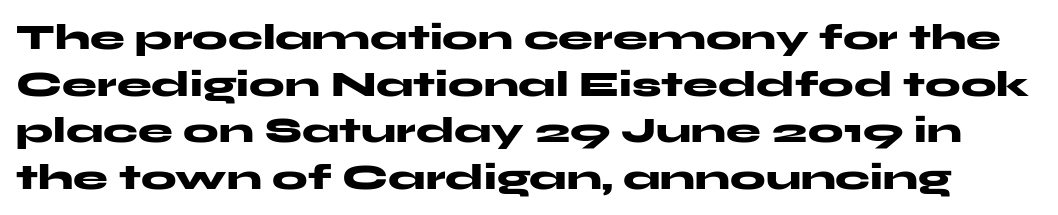
Quick note: interline space is typical. Italic: no, the glyphs are upright roman. Heavy, bold letterforms. Tracking here is standard; glyphs follow each other at the usual distance. The passage shown is typed in a proportional face where columns would drift. The baseline area is clear.
